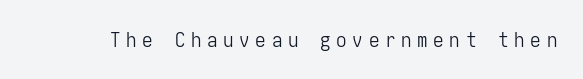
{"italic": "no", "bold": "no", "underline": "no", "letter_spacing": "wide", "letter_spacing_em": 0.27, "glyph_px": 21}
